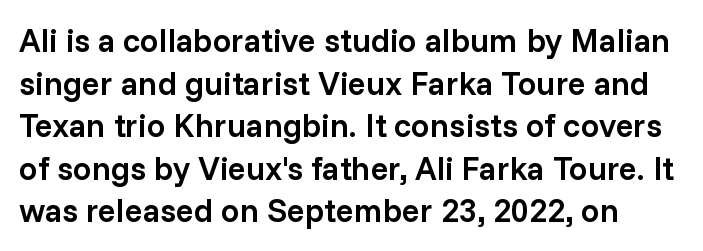
The string is rendered with underlining switched off. You could not count columns in this text — the font is proportionally spaced. A typesetter would call this leading conventional body-copy spacing. Grotesque or geometric, the face here clearly has no serifs.
